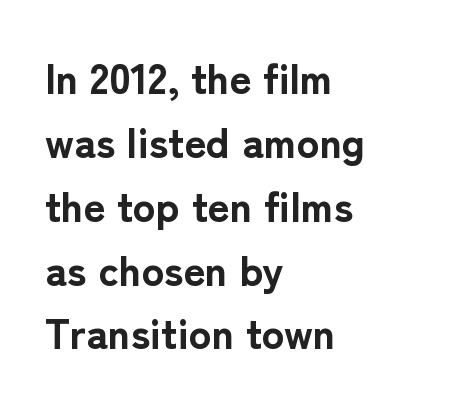
{"serif": "no", "italic": "no", "bold": "yes", "weight": "bold", "width": "normal", "stroke_contrast": "low", "x_height": "medium", "monospaced": "no", "underline": "no", "align": "left", "line_spacing": "normal", "line_spacing_ratio": 1.52, "letter_spacing": "normal", "letter_spacing_em": 0.0, "glyph_px": 42}
